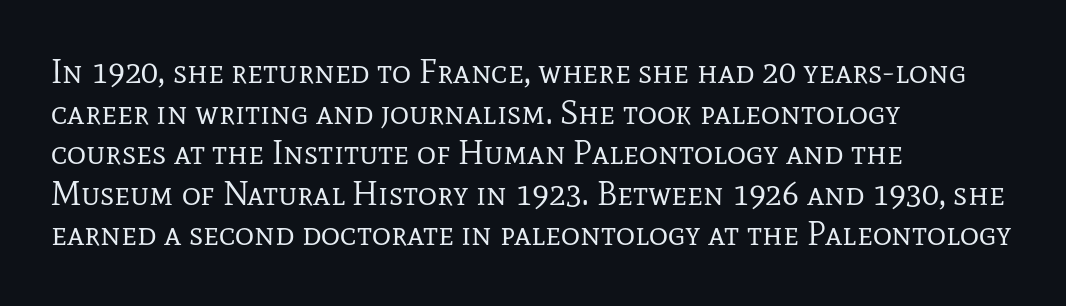
The image shows 33 px regular-weight serif type, upright; set left-aligned, line spacing 1.23x, normal letter spacing, not underlined; low stroke contrast and a medium x-height.
